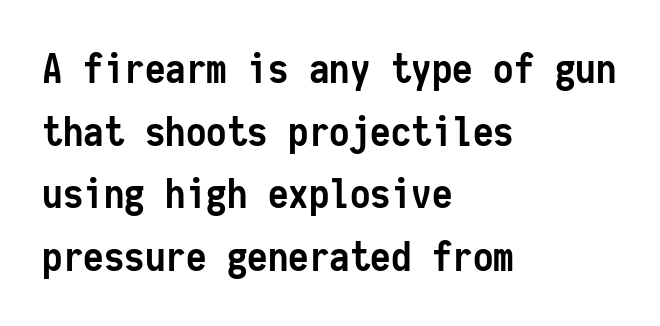
Q: Is the text bold? A: Yes.
Q: Is the text italic (slanted)? A: No, it is upright.
Q: Is the typeface a serif or a sans-serif typeface? A: Sans-serif.
Q: Is the text underlined? A: No.
Q: How is the paragraph aligned? A: Left-aligned.
Q: Is the spacing between letters normal or unusually wide? A: Normal.
Q: Is the spacing between lines tight, normal or loose? A: Normal.
Q: Width (condensed, normal, or wide)? A: Condensed.
Q: Stroke contrast? A: Low.
Q: x-height? A: Medium.
Q: Monospaced? A: Yes.
